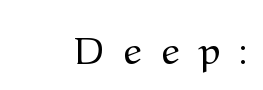
The image shows 39 px regular-weight, wide serif type, upright; set right-aligned, unusually wide letter spacing (+0.5 em), not underlined; medium stroke contrast and a medium x-height.
